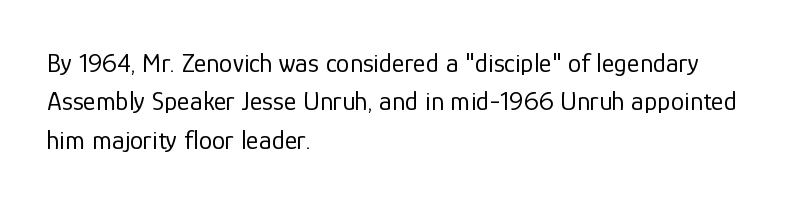
Q: Is the text bold? A: No.
Q: Is the text italic (slanted)? A: No, it is upright.
Q: Is the text underlined? A: No.
Q: How is the paragraph aligned? A: Left-aligned.
Q: Is the spacing between letters normal or unusually wide? A: Normal.
Q: Is the spacing between lines tight, normal or loose? A: Normal.
